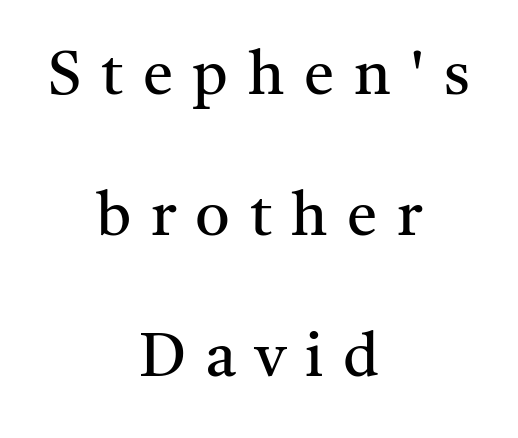
Caption: multi-line text, centered on the measure. Short note: letters widely spaced. Is this a sans? No — the strokes have serifs. The font is comparable to plain body text, perhaps lighter. The line-height multiplier appears high, well above default. Spacing verdict: proportional, widths tailored to each character.
